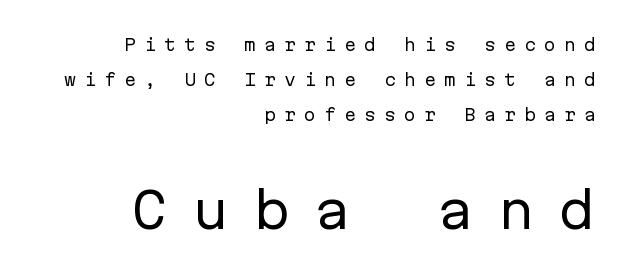
{"serif": "no", "italic": "no", "bold": "no", "weight": "regular", "width": "normal", "stroke_contrast": "low", "x_height": "medium", "monospaced": "yes", "underline": "no", "align": "right", "line_spacing": "loose", "line_spacing_ratio": 2.2, "letter_spacing": "wide", "letter_spacing_em": 0.5, "larger_block": "second", "size_ratio": 3.06, "glyph_px": 49}
